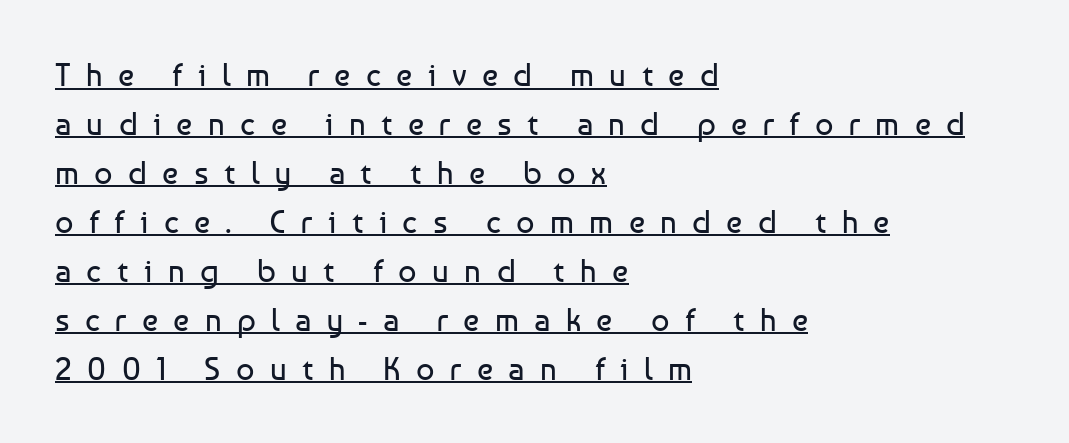
Q: Is the text bold? A: No.
Q: Is the text italic (slanted)? A: No, it is upright.
Q: Is the typeface a serif or a sans-serif typeface? A: Sans-serif.
Q: Is the text underlined? A: Yes.
Q: How is the paragraph aligned? A: Left-aligned.
Q: Is the spacing between letters normal or unusually wide? A: Unusually wide.
Q: Is the spacing between lines tight, normal or loose? A: Normal.
Q: Width (condensed, normal, or wide)? A: Normal.
Q: Stroke contrast? A: Low.
Q: x-height? A: Medium.
Q: Monospaced? A: No.
